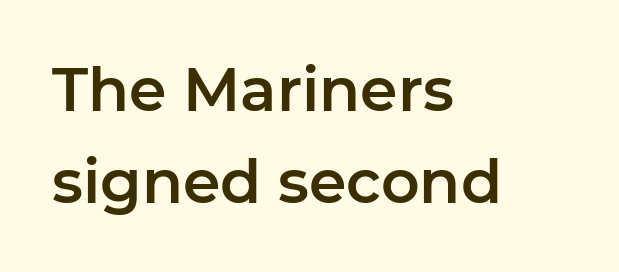
The image shows 60 px sans-serif type, upright; set left-aligned, normal line spacing (1.54x), normal letter spacing, not underlined; low stroke contrast and a medium x-height.
